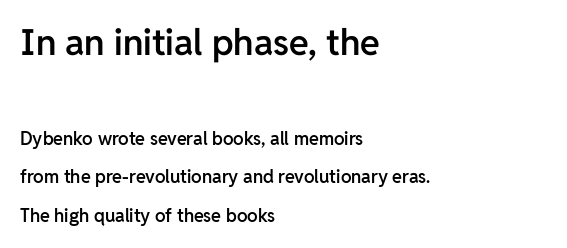
The rendering uses a semibold face; strokes are thickened but not to full bold. The glyphs are unaccompanied by any horizontal stroke below them. A roman cut, with each character standing at attention. Is there much room between lines? Yes — plenty of vertical air separates them. This is sans-serif lettering, the kind often seen on screens and signage. Short and long lines alike share a common starting point at left.
